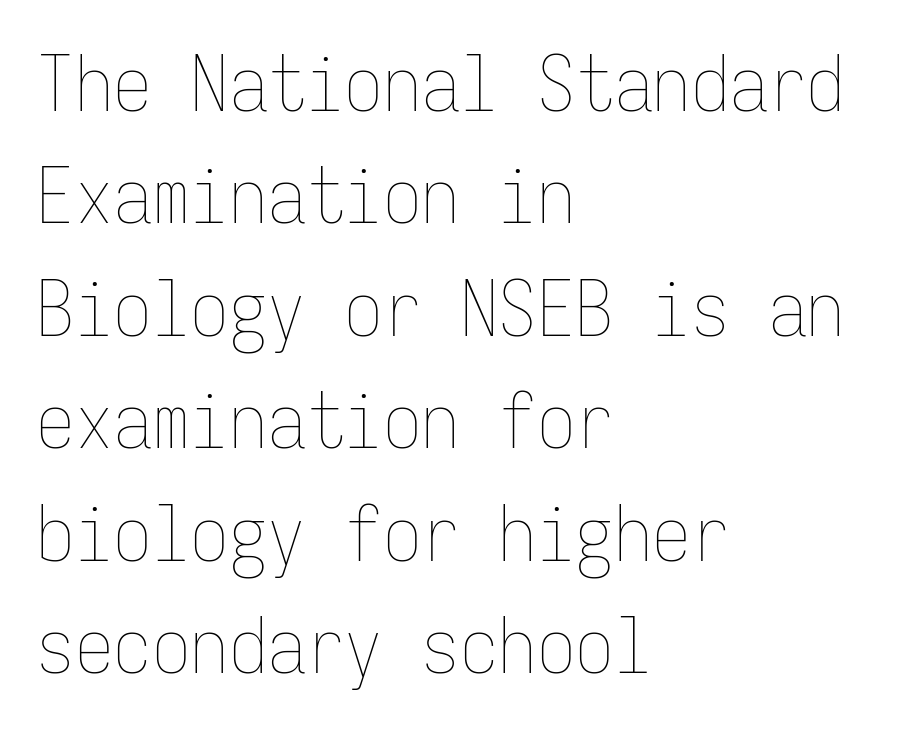
Does the leading feel generous? No, just average. Notice how the passage keeps a crisp vertical edge on the left only. This sample has the even, mechanical cadence of fixed-width lettering. The gap between lines stays unmarked. Is the letter spacing exaggerated? No — it looks like the ordinary default. The cut favours lightness, reaching ordinary text weight at its darkest.
